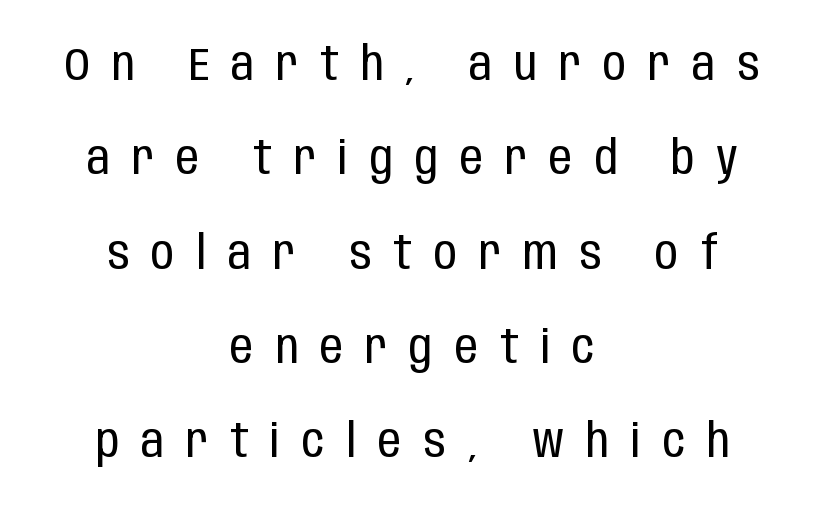
Does the lettering tilt? It doesn't — this is upright. Is the stroke heavy? The answer is a plain regular-or-lighter. Character widths vary here, with narrow letters taking less room than wide ones. Spacing between characters has been opened up far beyond the box default. Are there feet on the stems? There aren't — it's a sans. The paragraph has two soft edges and a firm central axis.
